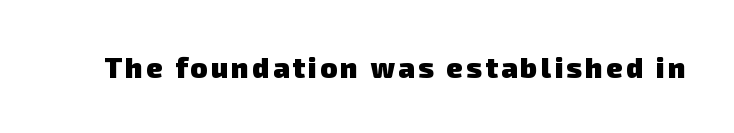
{"serif": "no", "bold": "yes", "weight": "heavy", "width": "normal", "stroke_contrast": "low", "x_height": "medium", "monospaced": "no", "underline": "no", "glyph_px": 28}
